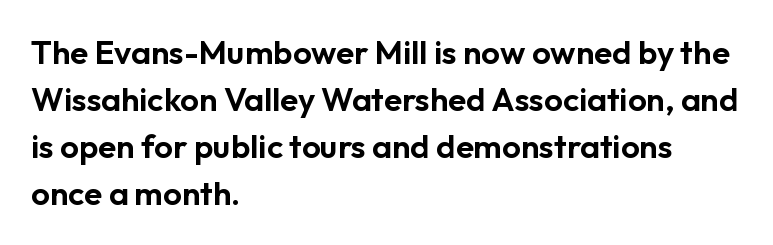
The image shows 33 px sans-serif type, upright; set left-aligned, normal line spacing (1.42x), normal letter spacing, not underlined; low stroke contrast and a medium x-height.
